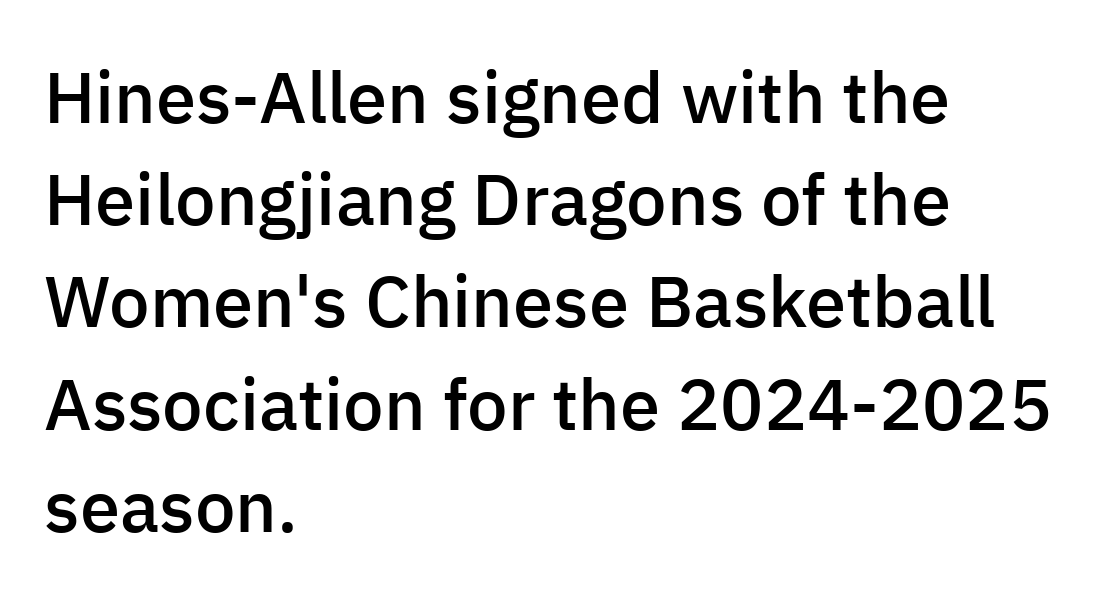
The rendering shows plain stroke endings on the letterforms — a sans-serif design. You could not count columns in this text — the font is proportionally spaced. On the weight axis this lands at semibold, roughly 600. Posture: vertical. You could call the tracking neutral — neither tight nor loose.
